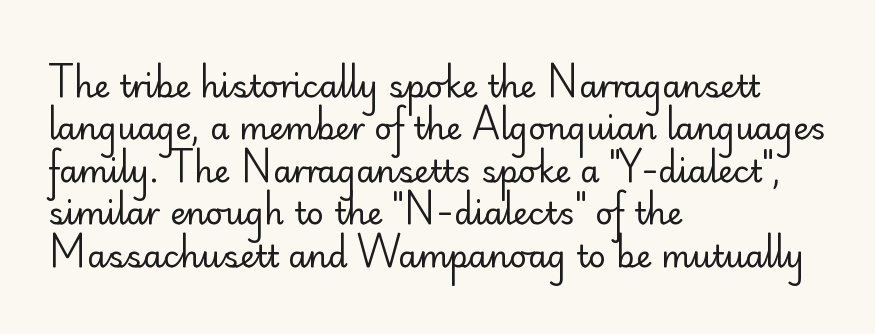
{"serif": "no", "italic": "no", "bold": "no", "weight": "regular", "width": "normal", "stroke_contrast": "low", "x_height": "small", "monospaced": "no", "underline": "no", "align": "left", "line_spacing": "normal", "line_spacing_ratio": 1.37, "letter_spacing": "normal", "letter_spacing_em": 0.0, "glyph_px": 31}
